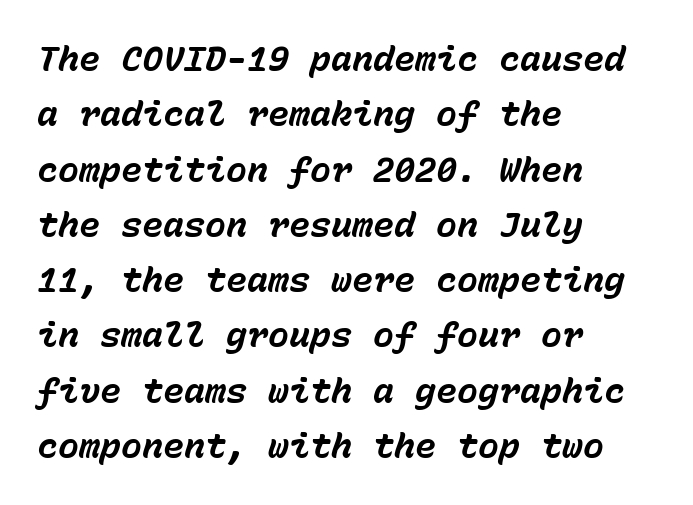
Q: Is the text bold? A: Yes.
Q: Is the text italic (slanted)? A: Yes, it leans right by about 15 degrees.
Q: Is the text underlined? A: No.
Q: How is the paragraph aligned? A: Left-aligned.
Q: Is the spacing between letters normal or unusually wide? A: Normal.
Q: Is the spacing between lines tight, normal or loose? A: Normal.
Q: Width (condensed, normal, or wide)? A: Normal.
Q: Stroke contrast? A: Low.
Q: x-height? A: Medium.
Q: Monospaced? A: Yes.
